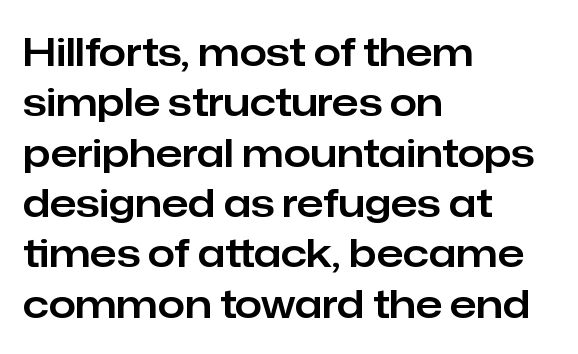
The image shows 39 px sans-serif type, upright; set left-aligned, normal line spacing (1.29x), normal letter spacing, not underlined; low stroke contrast and a medium x-height.
